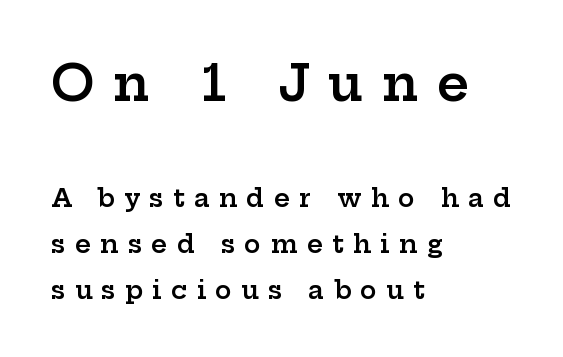
Q: Is the text bold? A: Semi-bold.
Q: Is the text italic (slanted)? A: No, it is upright.
Q: Is the typeface a serif or a sans-serif typeface? A: Serif.
Q: Is the text underlined? A: No.
Q: How is the paragraph aligned? A: Left-aligned.
Q: Is the spacing between letters normal or unusually wide? A: Unusually wide.
Q: Which block of text is set in a larger size, the first (top) or the second (bottom)? A: The first (top) one.
Q: Width (condensed, normal, or wide)? A: Wide.
Q: Stroke contrast? A: Low.
Q: x-height? A: Medium.
Q: Monospaced? A: No.
